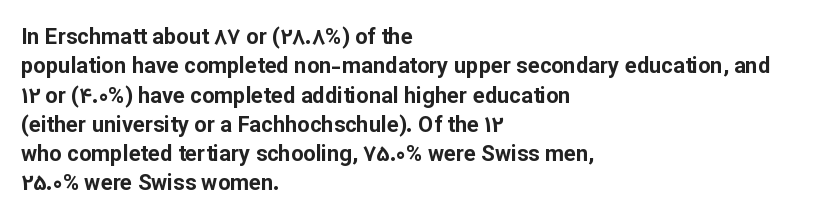
{"italic": "no", "bold": "yes", "underline": "no", "align": "left", "line_spacing": "normal", "line_spacing_ratio": 1.33, "letter_spacing": "normal", "letter_spacing_em": 0.0, "glyph_px": 22}
